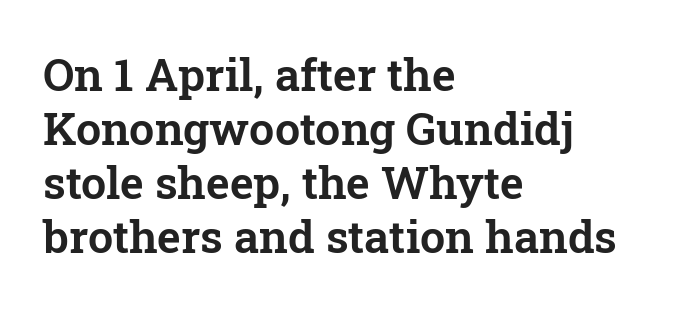
The image shows 45 px serif type, upright; set left-aligned, line spacing 1.2x, normal letter spacing, not underlined; low stroke contrast and a medium x-height.
